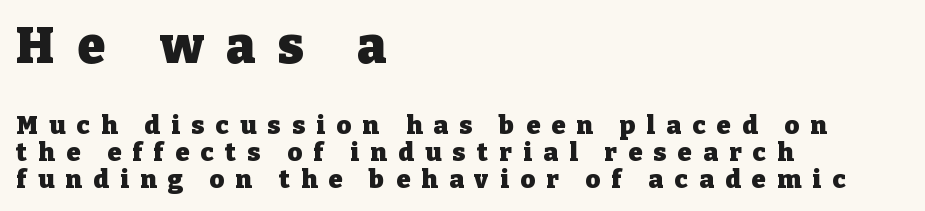
Line beginnings align vertically; line endings do not. The designer dialed line spacing down below the default. Does the bottom block carry the larger type? No, the top block does. There is plenty of visible air inserted between adjacent glyphs. Honestly, there is no underline to notice here at all.
